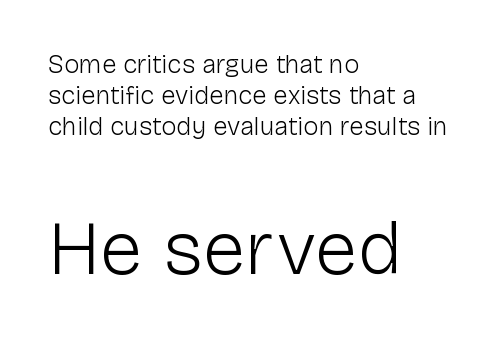
A typesetter would mark this as roman, not italic. I'd call this a sans setting — the letters go barefoot. Looks like regular typesetting: each glyph gets only the width it needs. Casual observation: everything's shoved over to the left.
